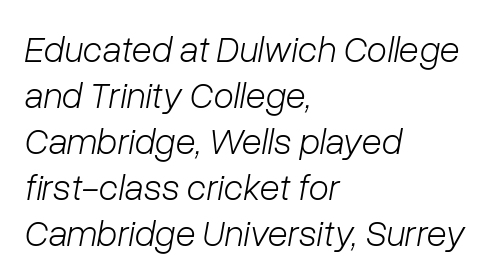
Looks like regular typesetting: each glyph gets only the width it needs. The whole block is typeset with a tilt. Each stroke keeps to a modest, everyday thickness or less. Nobody touched the tracking dial on this one. The paragraph has a hard left edge and a soft right edge.
